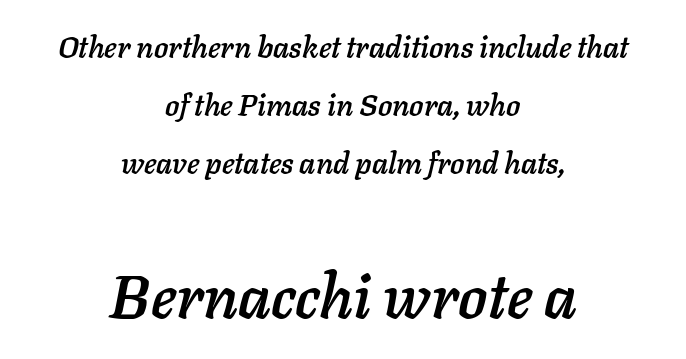
Q: Is the text italic (slanted)? A: Yes, it leans right by about 11 degrees.
Q: Is the text underlined? A: No.
Q: How is the paragraph aligned? A: Centered.
Q: Is the spacing between letters normal or unusually wide? A: Normal.
Q: Is the spacing between lines tight, normal or loose? A: Loose.
Q: Which block of text is set in a larger size, the first (top) or the second (bottom)? A: The second (bottom) one.
Q: Width (condensed, normal, or wide)? A: Normal.
Q: Stroke contrast? A: Low.
Q: x-height? A: Medium.
Q: Monospaced? A: No.
